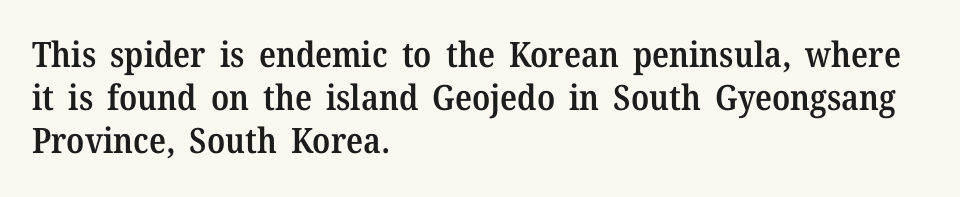
The passage shown has conventional tracking throughout. The text was rendered using a seriffed face with decorative stroke endings. The paragraph has a hard left edge and a soft right edge. Quick note: not italic, upright. Unmarked baselines from the first word to the last.
